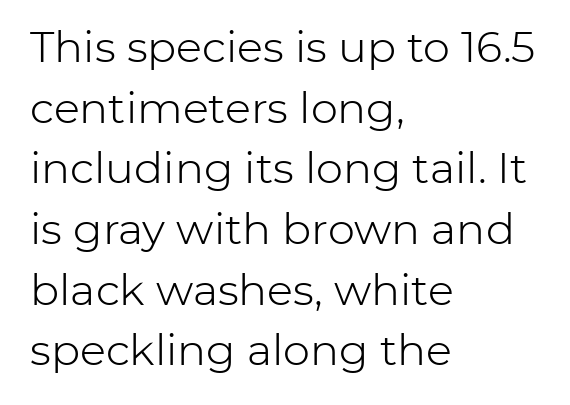
The image shows 43 px light sans-serif type, upright; set left-aligned, normal line spacing (1.41x), normal letter spacing, not underlined; low stroke contrast and a medium x-height.
